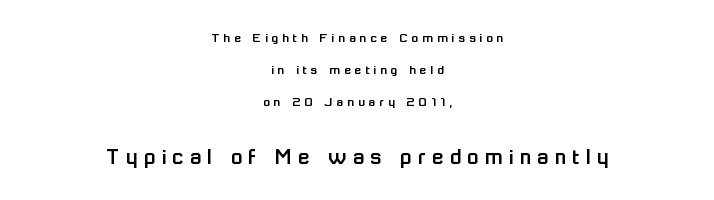
The image shows 23 px text type, upright; set centered, loose line spacing (2.3x), unusually wide letter spacing (+0.28 em), not underlined; the second (bottom) block is 1.64x larger.
